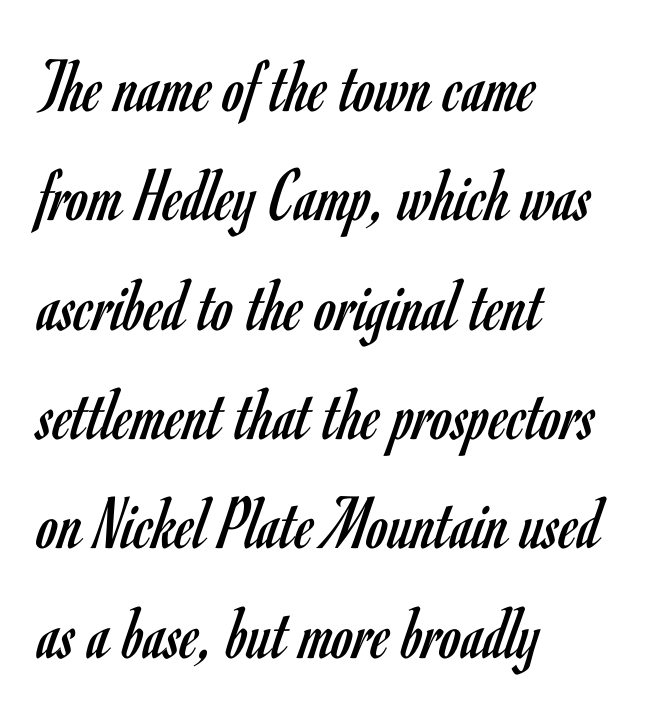
The image shows 77 px regular-weight, condensed sans-serif type; set left-aligned, normal line spacing (1.42x), normal letter spacing, not underlined; low stroke contrast and a small x-height.
